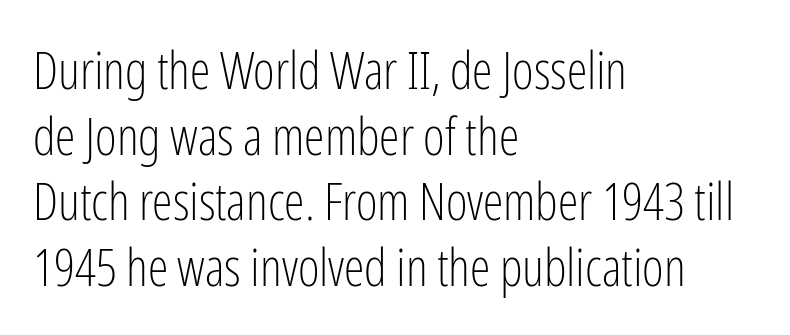
This sample keeps an unexceptional amount of space between lines. The letterforms sit at book weight or below. The passage shown is not underscored anywhere. Is there any slant? The stems are plumb. Nope, no serifs anywhere on these letters.
